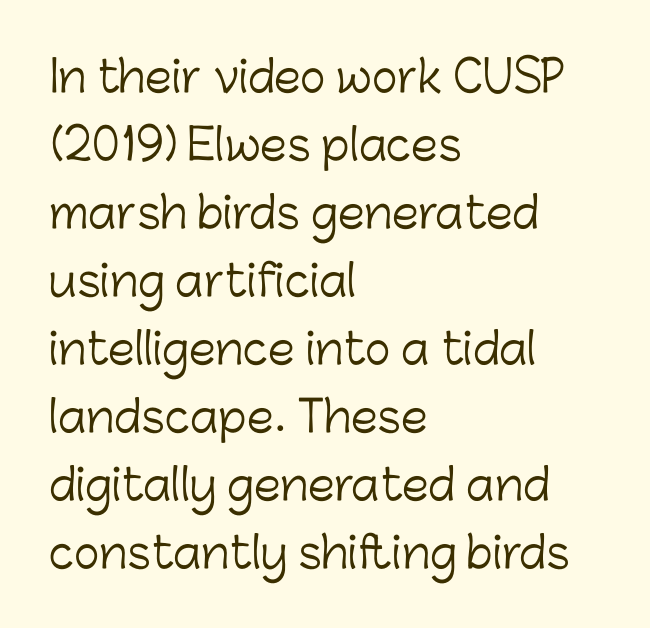
Q: Is the text bold? A: No.
Q: Is the text italic (slanted)? A: No, it is upright.
Q: Is the typeface a serif or a sans-serif typeface? A: Sans-serif.
Q: Is the text underlined? A: No.
Q: How is the paragraph aligned? A: Left-aligned.
Q: Is the spacing between letters normal or unusually wide? A: Normal.
Q: Is the spacing between lines tight, normal or loose? A: Normal.
Q: Width (condensed, normal, or wide)? A: Normal.
Q: Stroke contrast? A: Low.
Q: x-height? A: Medium.
Q: Monospaced? A: No.
